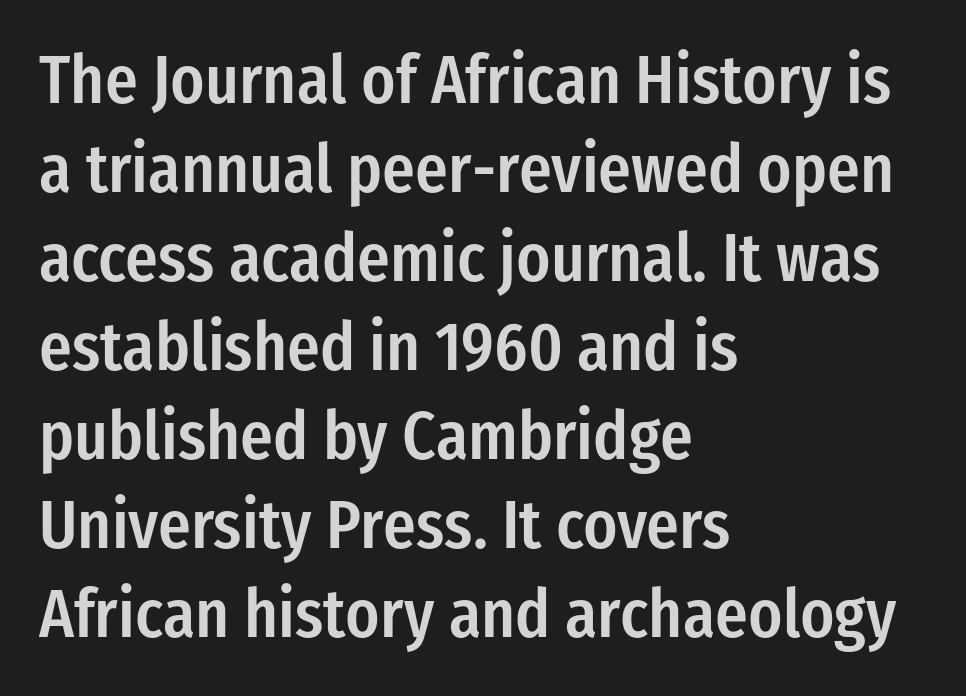
What kind of face is this? One without serifs — a sans. Rendered with straight, roman letterforms. The letters advance in unequal steps, a hallmark of proportional type. Heft: intermediate — a semibold. Each new line begins a customary step beneath the previous one.
